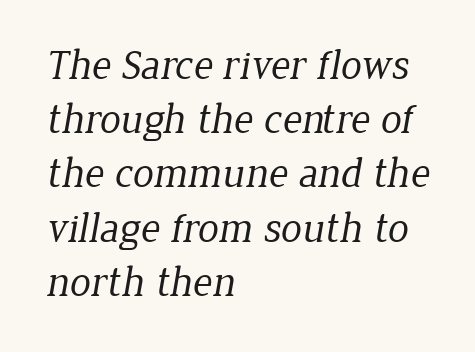
Old-style or modern, the face here clearly has serifs. Looks like regular typesetting: each glyph gets only the width it needs. The passage shown has conventional tracking throughout. Quick note: underline off.
